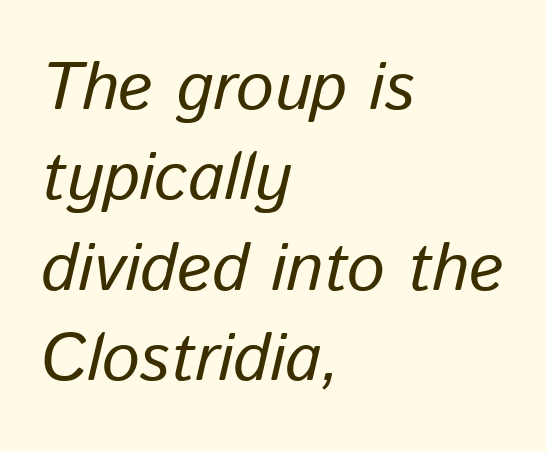
Q: Is the text italic (slanted)? A: Yes, it leans right by about 13 degrees.
Q: Is the text underlined? A: No.
Q: How is the paragraph aligned? A: Left-aligned.
Q: Is the spacing between letters normal or unusually wide? A: Normal.
Q: Is the spacing between lines tight, normal or loose? A: Normal.
Q: Width (condensed, normal, or wide)? A: Normal.
Q: Stroke contrast? A: Low.
Q: x-height? A: Medium.
Q: Monospaced? A: No.
